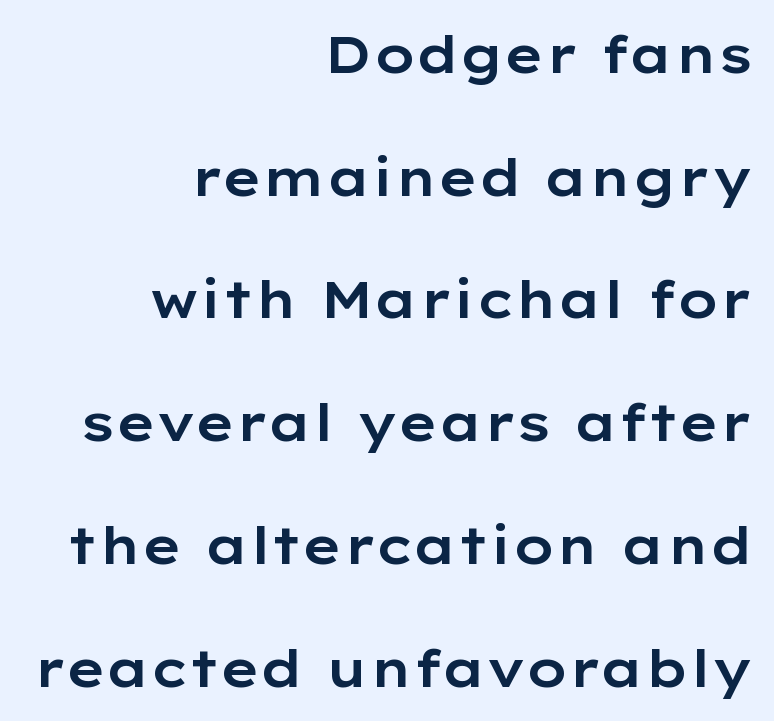
{"serif": "no", "italic": "no", "width": "wide", "stroke_contrast": "low", "x_height": "medium", "monospaced": "no", "underline": "no", "align": "right", "line_spacing": "loose", "line_spacing_ratio": 2.36, "letter_spacing": "normal", "letter_spacing_em": 0.0, "glyph_px": 52}
